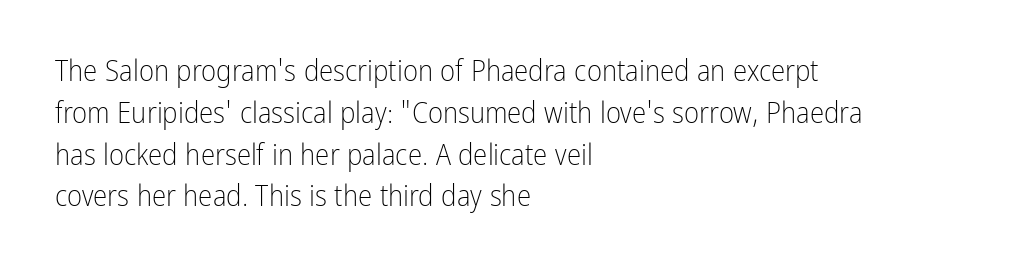
{"serif": "no", "italic": "no", "bold": "no", "weight": "light", "width": "condensed", "stroke_contrast": "low", "x_height": "medium", "monospaced": "no", "underline": "no", "align": "left", "line_spacing": "normal", "line_spacing_ratio": 1.44, "letter_spacing": "normal", "letter_spacing_em": 0.0, "glyph_px": 29}
